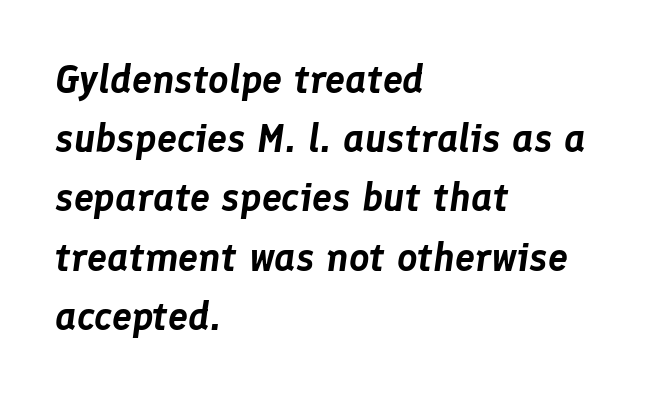
The image shows 40 px text type, italic (leaning right); set left-aligned, normal line spacing (1.48x), normal letter spacing, not underlined; low stroke contrast and a medium x-height.
